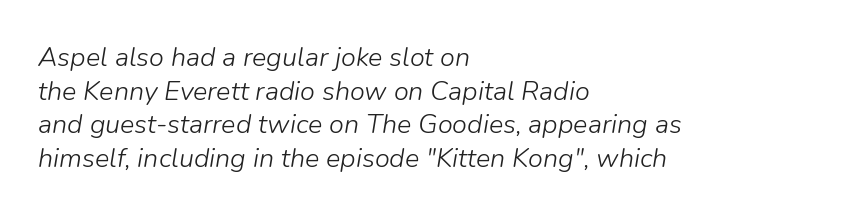
Q: Is the text bold? A: No.
Q: Is the text italic (slanted)? A: Yes, it leans right by about 9 degrees.
Q: Is the text underlined? A: No.
Q: How is the paragraph aligned? A: Left-aligned.
Q: Is the spacing between letters normal or unusually wide? A: Normal.
Q: Is the spacing between lines tight, normal or loose? A: Normal.
